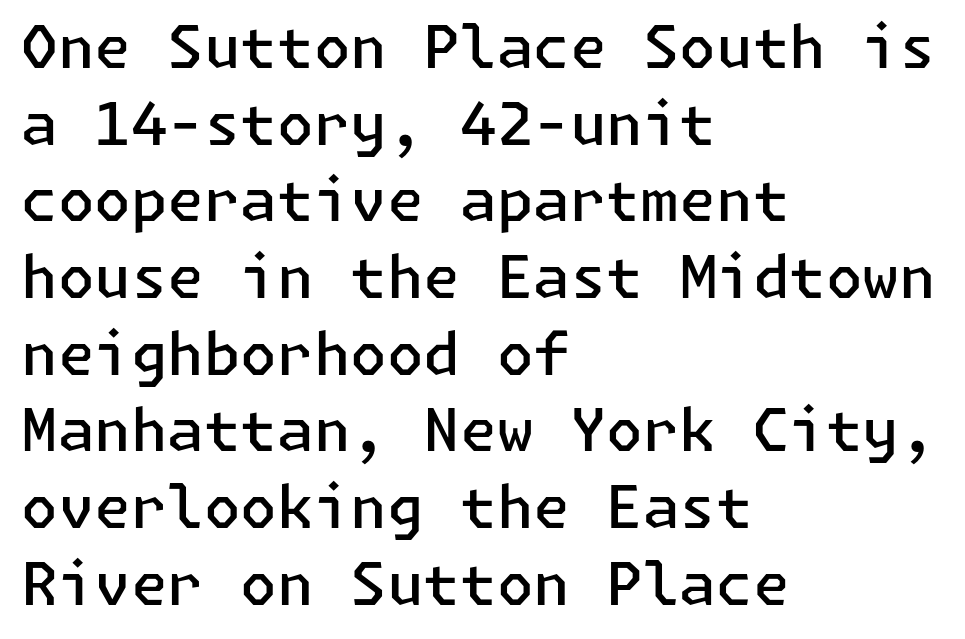
The image shows 59 px semibold sans-serif type, upright; set left-aligned, normal line spacing (1.3x), normal letter spacing, not underlined; low stroke contrast and a medium x-height.
